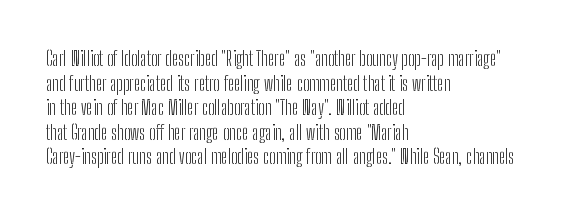
Casual observation: everything's shoved over to the left. This is not heavy type; no bold has been used. Italic? Not at all — the glyphs are vertical. The space beneath each line is pristine and unruled. No extra tracking has been applied to these lines.
